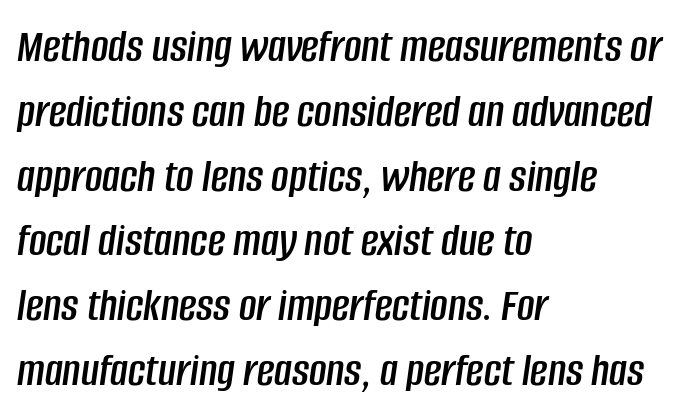
The image shows 48 px condensed type, italic (leaning right); set left-aligned, normal line spacing (1.35x), normal letter spacing, not underlined; low stroke contrast and a large x-height.
